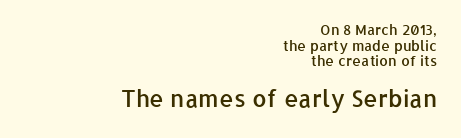
Q: Is the text bold? A: Semi-bold.
Q: Is the text italic (slanted)? A: No, it is upright.
Q: Is the text underlined? A: No.
Q: How is the paragraph aligned? A: Right-aligned.
Q: Is the spacing between letters normal or unusually wide? A: Normal.
Q: Is the spacing between lines tight, normal or loose? A: Tight.
Q: Which block of text is set in a larger size, the first (top) or the second (bottom)? A: The second (bottom) one.
